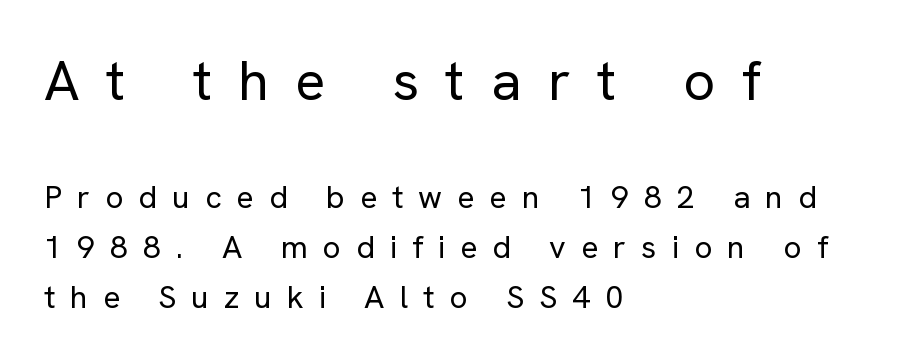
Scale decreases going downward across the two blocks. Horizontally, the lines are justified to the leading edge only. Rule under the text: the space is simply empty. Look at the bottom of the vertical strokes: they stop flat, with no serifs.
